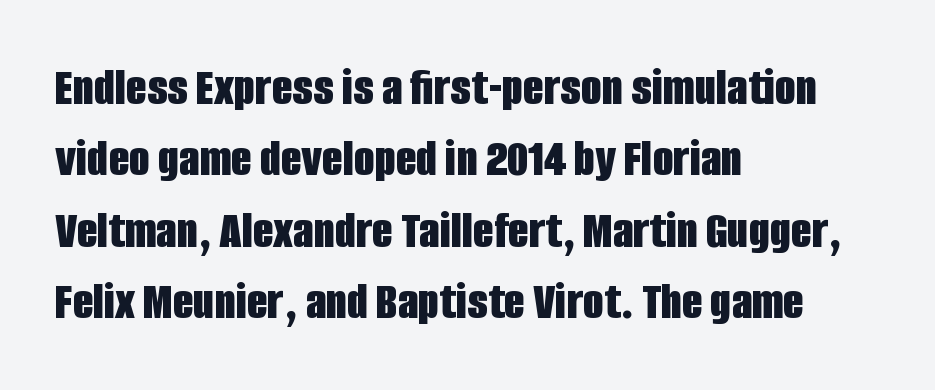
The lines sit at an ordinary, default distance from one another. A roman cut, with each character standing at attention. Is this a fixed-width face? No — the glyphs have proportional, varying widths. How are the letters spaced? Ordinarily, with no added tracking. Grotesque or geometric, the face here clearly has no serifs. The space directly below the letters is spotless.
